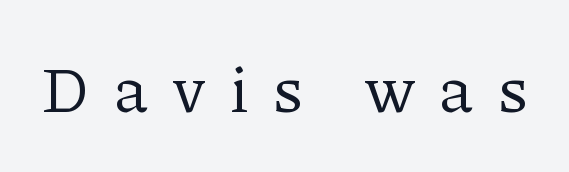
Q: Is the text bold? A: No.
Q: Is the text italic (slanted)? A: No, it is upright.
Q: Is the typeface a serif or a sans-serif typeface? A: Serif.
Q: Is the text underlined? A: No.
Q: Is the spacing between letters normal or unusually wide? A: Unusually wide.
Q: Width (condensed, normal, or wide)? A: Normal.
Q: Stroke contrast? A: Low.
Q: x-height? A: Medium.
Q: Monospaced? A: No.
